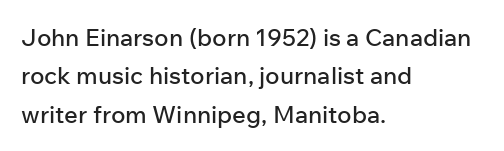
How would I describe the line gaps? Plain and ordinary. Teacher's note: observe the even left margin — that is flush-left alignment. Decoration check: the copy has no underline. Characters follow at the spacing the type designer built in. Is there any slant? The stems are plumb.
